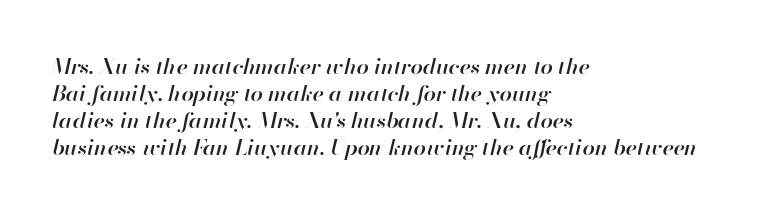
{"italic": "yes", "lean": "right", "slant_degrees": 13, "bold": "semi", "underline": "no", "align": "left", "line_spacing_ratio": 1.22, "letter_spacing": "normal", "letter_spacing_em": 0.0, "glyph_px": 22}
